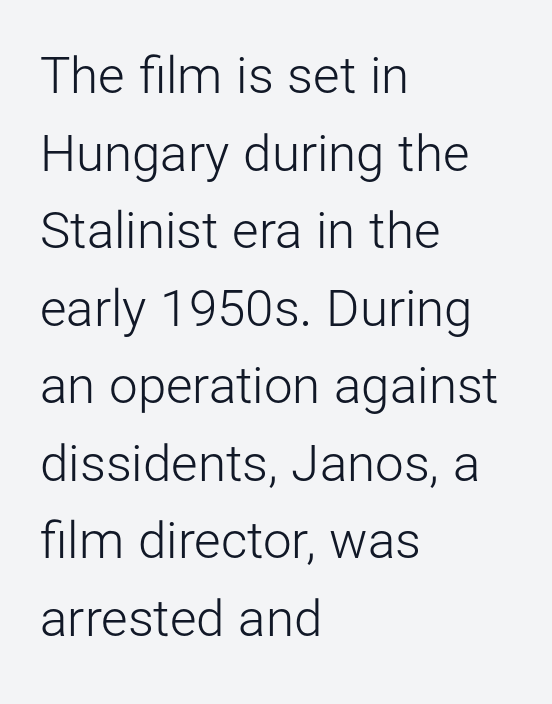
The image shows 51 px light sans-serif type, upright; set left-aligned, normal line spacing (1.52x), normal letter spacing, not underlined; low stroke contrast and a medium x-height.
